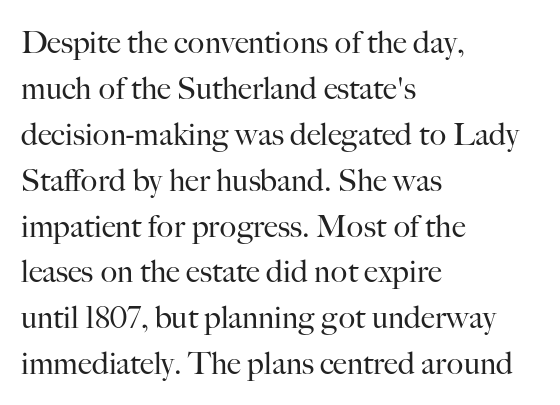
The image shows 31 px regular-weight serif type, upright; set left-aligned, normal line spacing (1.48x), normal letter spacing, not underlined; high stroke contrast and a small x-height.
